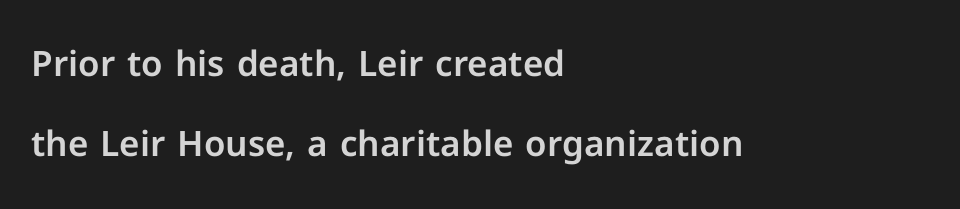
Each letter's strokes conclude bluntly, with no projecting serifs. The lettering stays uniformly vertical, giving the passage a roman look. You could not count columns in this text — the font is proportionally spaced. The glyphs are unaccompanied by any horizontal stroke below them. Glyph-to-glyph distance matches everyday printed text.
